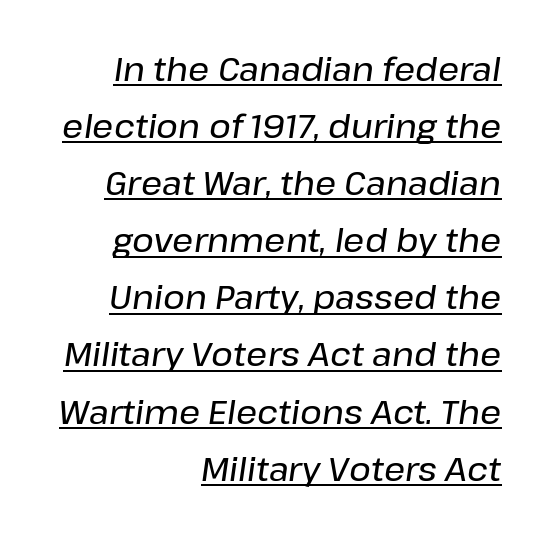
Q: Is the text italic (slanted)? A: Yes, it leans right by about 8 degrees.
Q: Is the text underlined? A: Yes.
Q: How is the paragraph aligned? A: Right-aligned.
Q: Is the spacing between letters normal or unusually wide? A: Normal.
Q: Width (condensed, normal, or wide)? A: Normal.
Q: Stroke contrast? A: Low.
Q: x-height? A: Medium.
Q: Monospaced? A: No.
